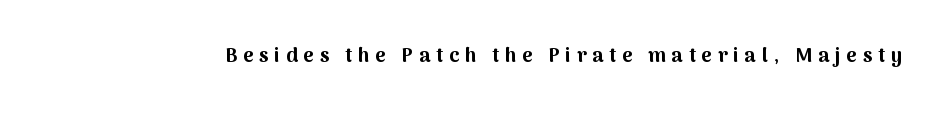
Q: Is the text bold? A: Yes.
Q: Is the text italic (slanted)? A: No, it is upright.
Q: Is the text underlined? A: No.
Q: Is the spacing between letters normal or unusually wide? A: Unusually wide.
